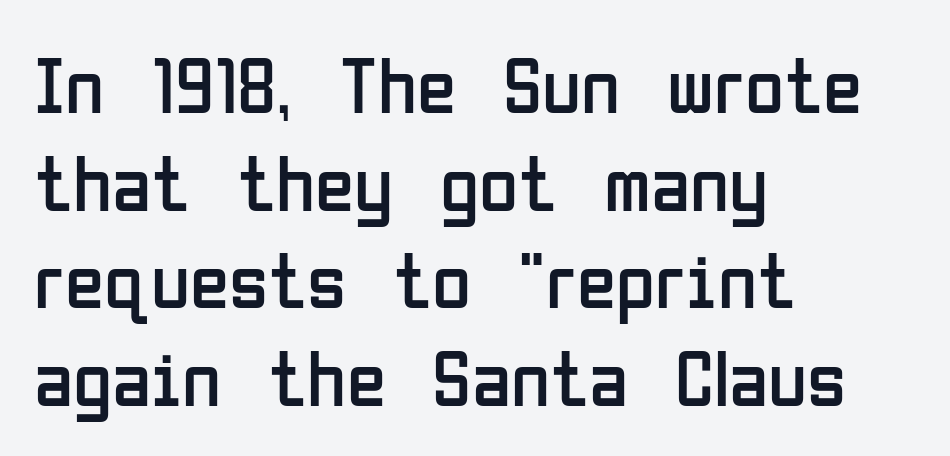
Q: Is the text bold? A: No.
Q: Is the text italic (slanted)? A: No, it is upright.
Q: Is the typeface a serif or a sans-serif typeface? A: Sans-serif.
Q: Is the text underlined? A: No.
Q: How is the paragraph aligned? A: Left-aligned.
Q: Is the spacing between letters normal or unusually wide? A: Normal.
Q: Width (condensed, normal, or wide)? A: Condensed.
Q: Stroke contrast? A: Low.
Q: x-height? A: Medium.
Q: Monospaced? A: No.
